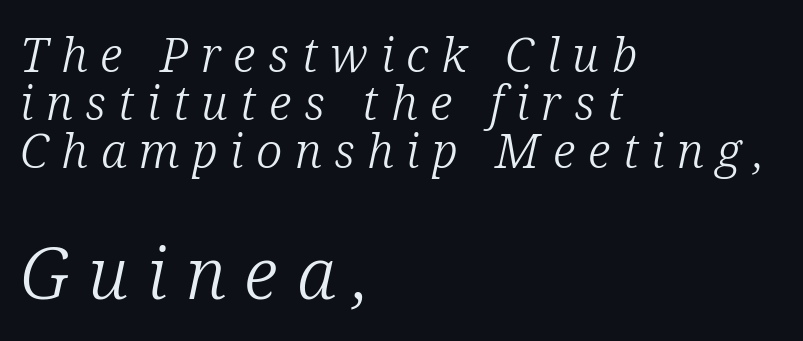
Q: Is the text bold? A: No.
Q: Is the text italic (slanted)? A: Yes, it leans right by about 12 degrees.
Q: Is the typeface a serif or a sans-serif typeface? A: Serif.
Q: Is the text underlined? A: No.
Q: How is the paragraph aligned? A: Left-aligned.
Q: Is the spacing between letters normal or unusually wide? A: Unusually wide.
Q: Is the spacing between lines tight, normal or loose? A: Tight.
Q: Which block of text is set in a larger size, the first (top) or the second (bottom)? A: The second (bottom) one.
Q: Width (condensed, normal, or wide)? A: Normal.
Q: Stroke contrast? A: Low.
Q: x-height? A: Medium.
Q: Monospaced? A: No.
